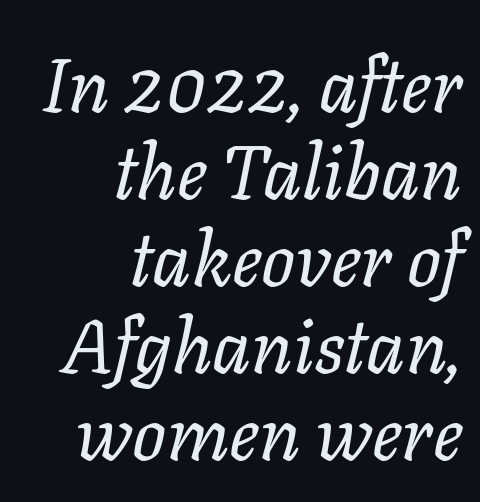
Is this a fixed-width face? No — the glyphs have proportional, varying widths. The specimen reads as italic at a glance. Caption: standard tracking, unaltered. The specimen omits any rule beneath the text block's lines.
